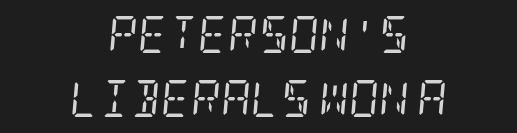
Horizontally, the lines are justified to the midpoint only. The passage shown leans; its letterforms are oblique. Caption: face not bold, strokes unweighted. Does extra space separate the letters? No, they use regular spacing.
